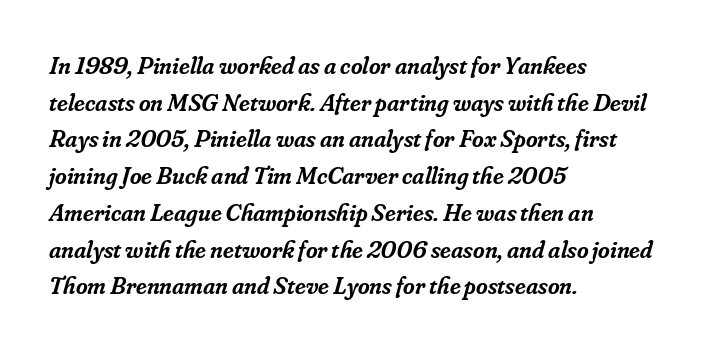
Look at the stroke-to-counter ratio: somewhat heavy, a semibold. Look at the tracking — it's just the regular setting, nothing added. Check under the words: just untouched page. Leftover space on each line is placed entirely after the last word.
